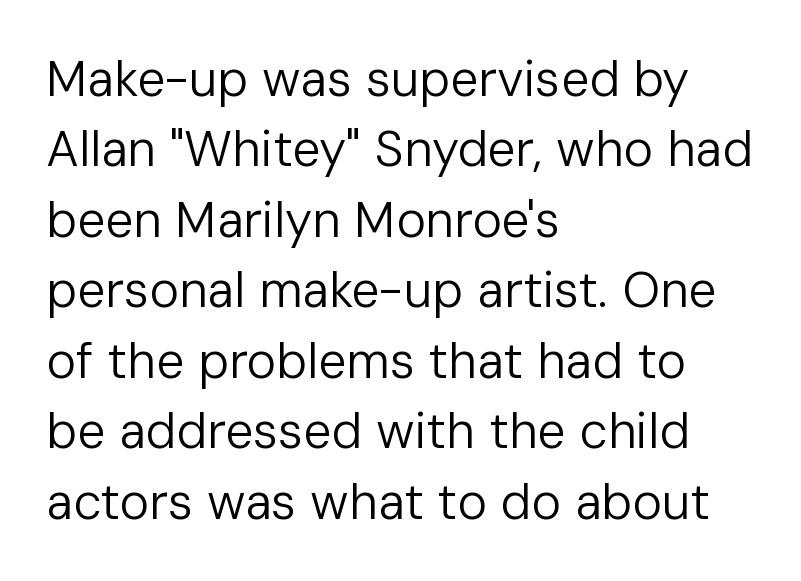
The image shows 50 px regular-weight sans-serif type, upright; set left-aligned, normal line spacing (1.41x), normal letter spacing, not underlined; low stroke contrast and a medium x-height.
